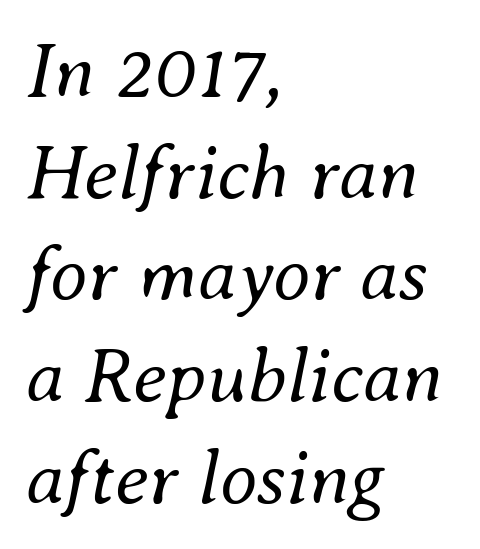
The image shows 77 px regular-weight type, italic (leaning right); set left-aligned, normal line spacing (1.32x), normal letter spacing, not underlined; medium stroke contrast and a small x-height.
